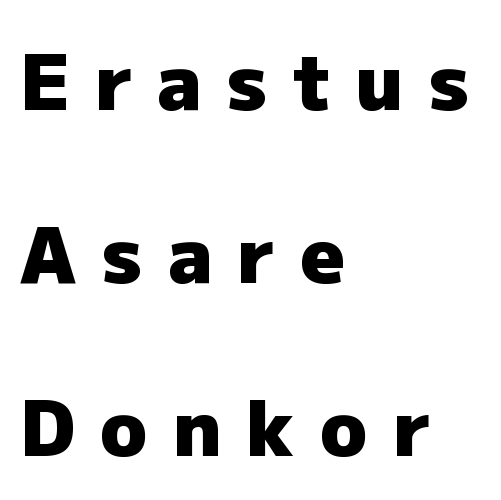
Q: Is the text bold? A: Yes.
Q: Is the text italic (slanted)? A: No, it is upright.
Q: Is the typeface a serif or a sans-serif typeface? A: Sans-serif.
Q: Is the text underlined? A: No.
Q: How is the paragraph aligned? A: Left-aligned.
Q: Is the spacing between letters normal or unusually wide? A: Unusually wide.
Q: Is the spacing between lines tight, normal or loose? A: Loose.
Q: Width (condensed, normal, or wide)? A: Normal.
Q: Stroke contrast? A: Low.
Q: x-height? A: Medium.
Q: Monospaced? A: No.
